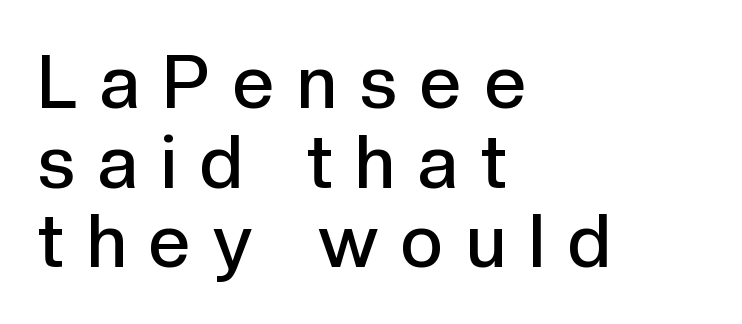
{"serif": "no", "italic": "no", "bold": "semi", "weight": "semibold", "width": "normal", "x_height": "medium", "monospaced": "no", "underline": "no", "align": "left", "line_spacing": "tight", "line_spacing_ratio": 1.09, "letter_spacing": "wide", "letter_spacing_em": 0.32, "glyph_px": 73}
